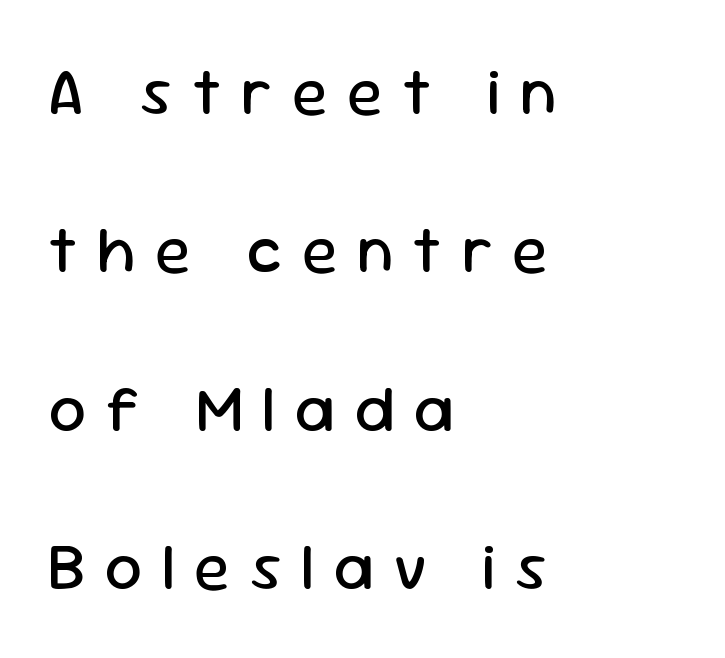
Bold? No — there's no thickening of the strokes. The paragraph shown leans on its left margin. Regarding leading, the lines here are spaced well apart. Looks like regular typesetting: each glyph gets only the width it needs. No italicization has been applied; the sample stays upright. Stroke terminals: plain, sans-serif.
